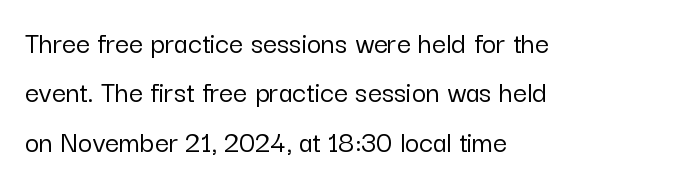
{"serif": "no", "italic": "no", "width": "normal", "stroke_contrast": "low", "x_height": "medium", "monospaced": "no", "underline": "no", "align": "left", "line_spacing": "normal", "line_spacing_ratio": 1.59, "letter_spacing": "normal", "letter_spacing_em": 0.0, "glyph_px": 31}
